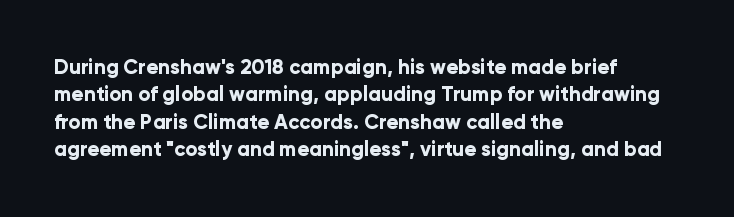
{"italic": "no", "bold": "yes", "underline": "no", "align": "left", "line_spacing": "normal", "line_spacing_ratio": 1.37, "letter_spacing": "normal", "letter_spacing_em": 0.0, "glyph_px": 20}
